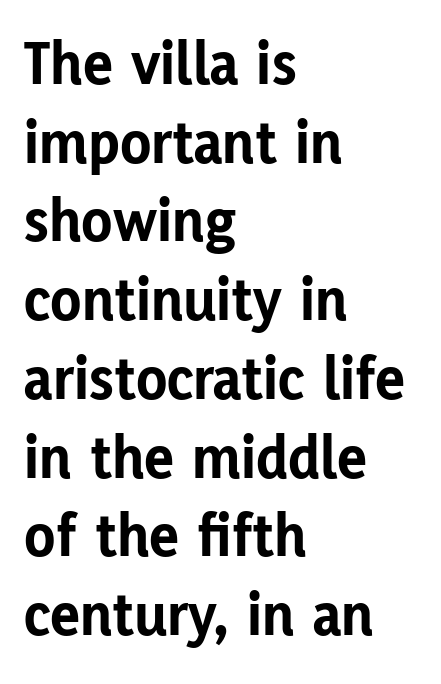
{"serif": "no", "italic": "no", "bold": "yes", "weight": "bold", "width": "normal", "stroke_contrast": "low", "x_height": "medium", "monospaced": "no", "underline": "no", "align": "left", "line_spacing": "normal", "line_spacing_ratio": 1.25, "letter_spacing": "normal", "letter_spacing_em": 0.0, "glyph_px": 63}
